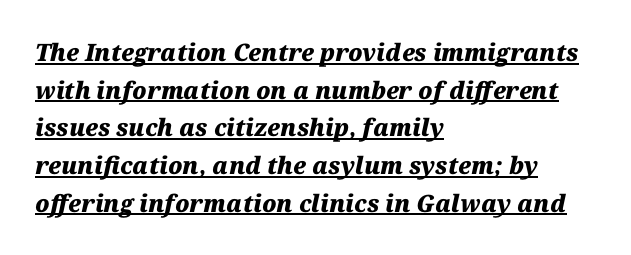
Q: Is the text bold? A: Yes.
Q: Is the text italic (slanted)? A: Yes, it leans right by about 12 degrees.
Q: Is the text underlined? A: Yes.
Q: How is the paragraph aligned? A: Left-aligned.
Q: Is the spacing between letters normal or unusually wide? A: Normal.
Q: Is the spacing between lines tight, normal or loose? A: Normal.
